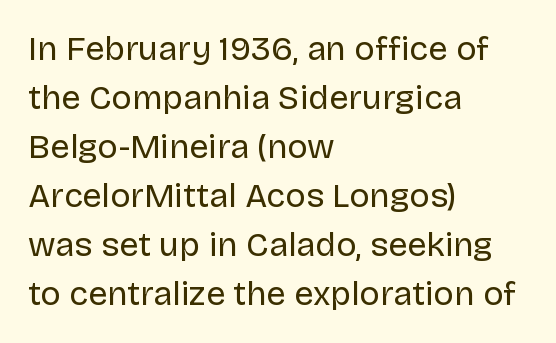
Q: Is the text bold? A: No.
Q: Is the text italic (slanted)? A: No, it is upright.
Q: Is the typeface a serif or a sans-serif typeface? A: Sans-serif.
Q: Is the text underlined? A: No.
Q: How is the paragraph aligned? A: Left-aligned.
Q: Is the spacing between letters normal or unusually wide? A: Normal.
Q: Is the spacing between lines tight, normal or loose? A: Normal.
Q: Width (condensed, normal, or wide)? A: Normal.
Q: Stroke contrast? A: Low.
Q: x-height? A: Large.
Q: Monospaced? A: No.
